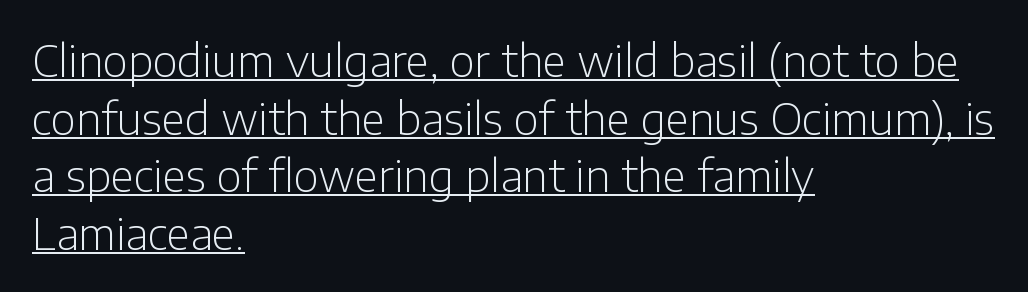
{"serif": "no", "italic": "no", "bold": "no", "weight": "light", "width": "normal", "stroke_contrast": "low", "x_height": "medium", "monospaced": "no", "underline": "yes", "align": "left", "line_spacing": "normal", "line_spacing_ratio": 1.34, "letter_spacing": "normal", "letter_spacing_em": 0.0, "glyph_px": 43}
